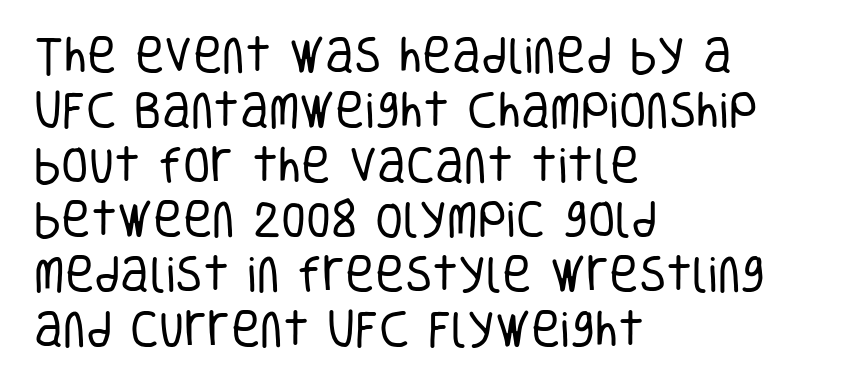
The image shows 40 px regular-weight, condensed sans-serif type, upright; set left-aligned, normal line spacing (1.37x), normal letter spacing, not underlined; low stroke contrast and a large x-height.
